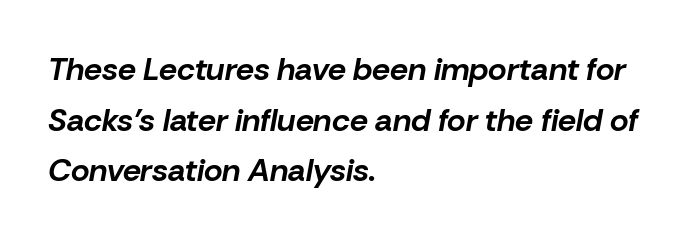
Glance below the letters and you will spot only blank space. The text block is weighted toward the left margin, trailing off unevenly rightward. The letters are slanted; this is an italic face. Spacing between characters is what you'd get straight out of the box.
